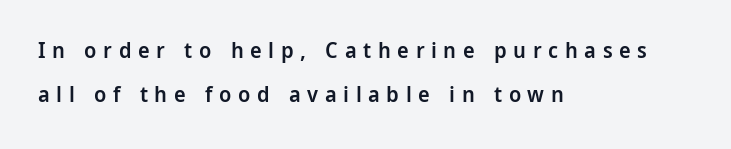
{"italic": "no", "bold": "semi", "underline": "no", "align": "left", "line_spacing": "loose", "line_spacing_ratio": 2.0, "letter_spacing": "wide", "letter_spacing_em": 0.3, "glyph_px": 22}
